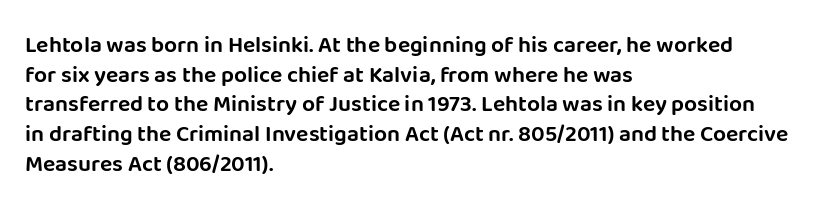
The image shows 23 px text type, upright; set left-aligned, normal line spacing (1.29x), normal letter spacing, not underlined.
